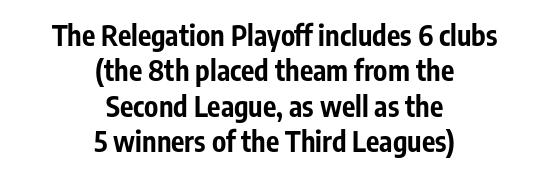
Q: Is the text bold? A: Yes.
Q: Is the text italic (slanted)? A: No, it is upright.
Q: Is the typeface a serif or a sans-serif typeface? A: Sans-serif.
Q: Is the text underlined? A: No.
Q: How is the paragraph aligned? A: Centered.
Q: Is the spacing between letters normal or unusually wide? A: Normal.
Q: Is the spacing between lines tight, normal or loose? A: Normal.
Q: Width (condensed, normal, or wide)? A: Condensed.
Q: Stroke contrast? A: Low.
Q: x-height? A: Medium.
Q: Monospaced? A: No.
